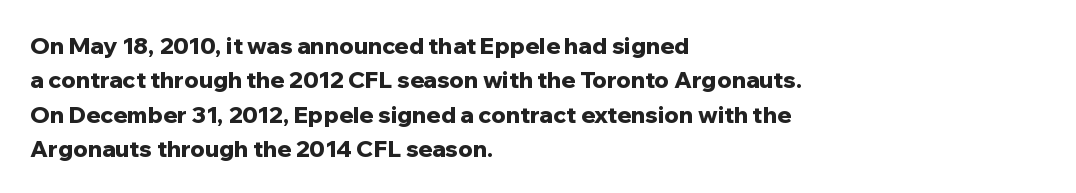
The image shows 23 px bold type, upright; set left-aligned, normal line spacing (1.49x), normal letter spacing, not underlined.
